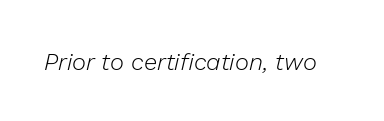
Q: Is the text bold? A: No.
Q: Is the text italic (slanted)? A: Yes, it leans right by about 13 degrees.
Q: Is the text underlined? A: No.
Q: Is the spacing between letters normal or unusually wide? A: Normal.
